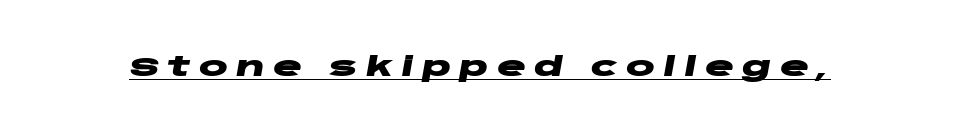
Q: Is the text bold? A: Yes.
Q: Is the text italic (slanted)? A: Yes, it leans right by about 10 degrees.
Q: Is the text underlined? A: Yes.
Q: Is the spacing between letters normal or unusually wide? A: Unusually wide.
